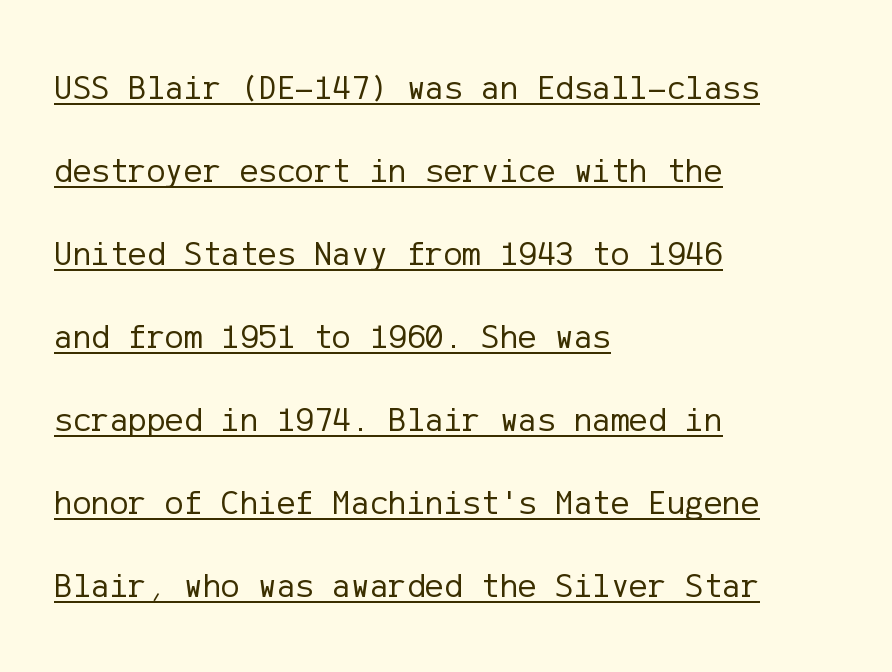
{"serif": "no", "italic": "no", "bold": "no", "weight": "regular", "width": "normal", "stroke_contrast": "low", "x_height": "medium", "underline": "yes", "align": "left", "line_spacing": "loose", "line_spacing_ratio": 2.37, "letter_spacing": "normal", "letter_spacing_em": 0.0, "glyph_px": 35}
